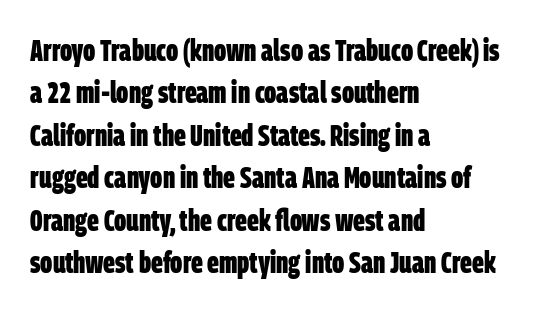
Normally led — the rows are evenly, conventionally spaced. Look at the bottom of the vertical strokes: they stop flat, with no serifs. Each letter keeps its own natural width here, so spacing adapts to shape. The glyphs have the mass of a bold cut. These lines keep a tight, regular rhythm from letter to letter.
